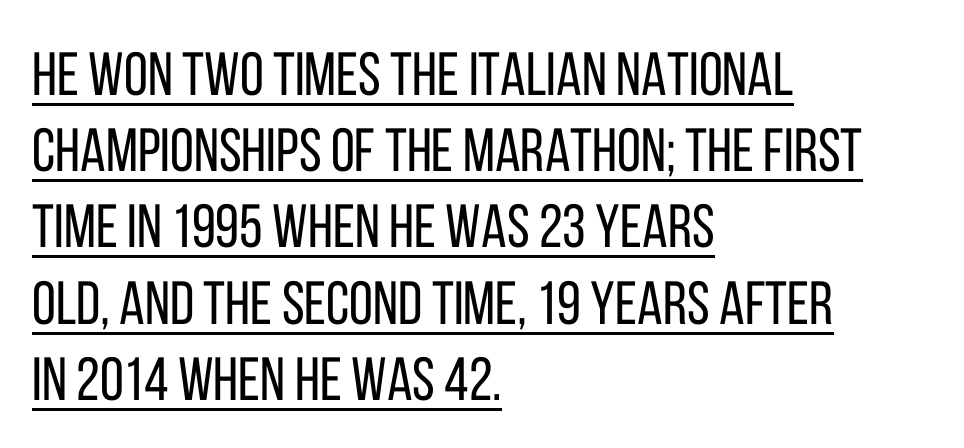
{"serif": "no", "italic": "no", "bold": "no", "weight": "regular", "width": "condensed", "stroke_contrast": "low", "x_height": "large", "monospaced": "no", "underline": "yes", "align": "left", "line_spacing": "normal", "line_spacing_ratio": 1.25, "letter_spacing": "normal", "letter_spacing_em": 0.0, "glyph_px": 61}
